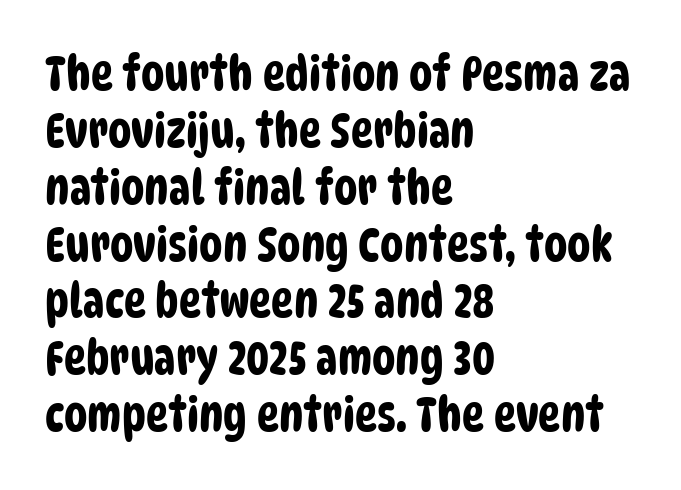
Do the characters align in a grid? No, the font is proportional. What kind of face is this? One without serifs — a sans. Alignment: flush left. No extra tracking has been applied to these lines. Quick note: underline off.
